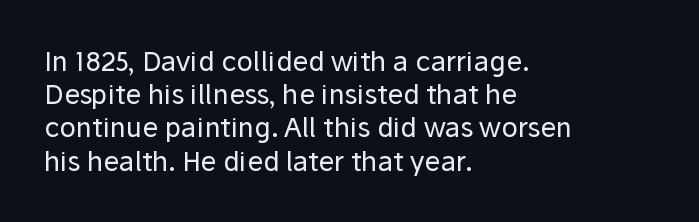
The zone under the glyphs is completely vacant. The passage is arranged the way most books set body copy — flush left. The type sits square on the baseline with zero lean. Weight: in the light-to-regular range. In terms of letterspacing, this is plain default setting.
